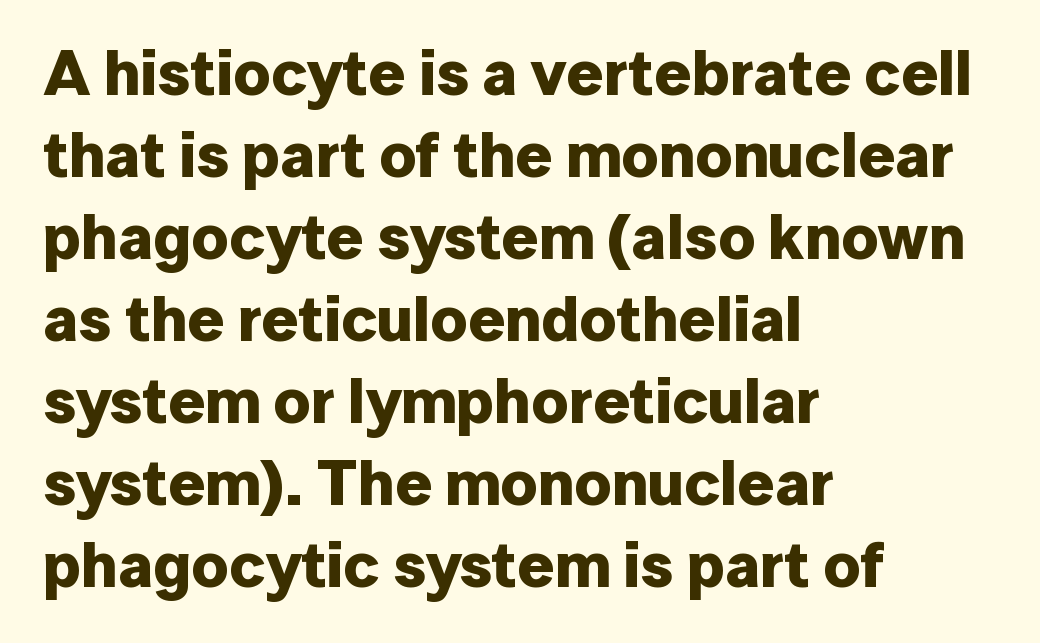
This sample has the flowing, uneven cadence of proportional lettering. The text was rendered using a sans face with plain stroke endings. Posture: upright roman. Heavy-handed strokes throughout: this text is bold. The lines are quadded left.
